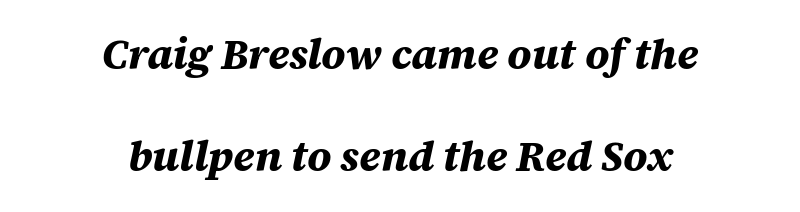
These lines are rendered in a variable-pitch font. These lines stack symmetrically, like a column narrowing and widening about its center. Underlining? Definitely not there. Short note: letters normally spaced. There's an unmistakable incline to the writing here.
